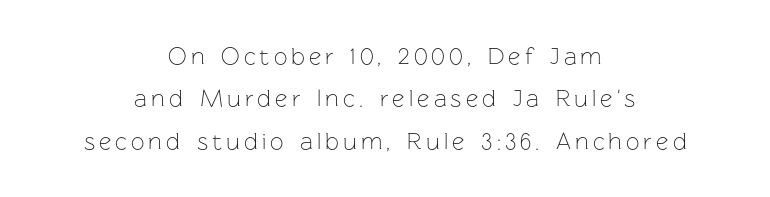
The rendering positions every line midway between the sides. A roman cut, with each character standing at attention. Think standard paragraph weight, or any step lighter than that. Just letters on the line, the space beneath them empty.
